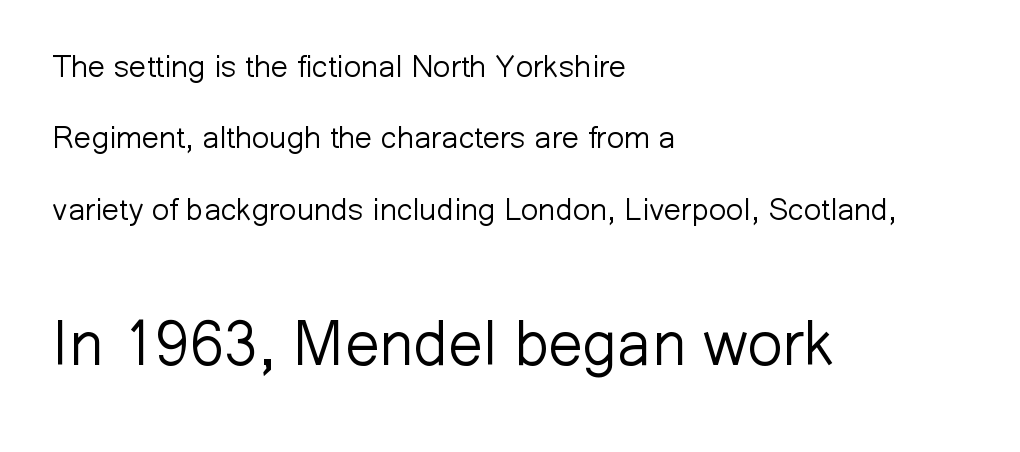
{"serif": "no", "italic": "no", "bold": "no", "weight": "light", "width": "normal", "stroke_contrast": "low", "x_height": "medium", "monospaced": "no", "underline": "no", "align": "left", "line_spacing": "loose", "line_spacing_ratio": 2.3, "letter_spacing": "normal", "letter_spacing_em": 0.0, "larger_block": "second", "size_ratio": 2.0, "glyph_px": 62}
